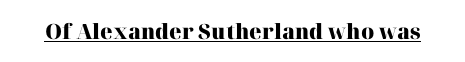
{"italic": "no", "bold": "yes", "underline": "yes", "letter_spacing": "normal", "letter_spacing_em": 0.0, "glyph_px": 21}
